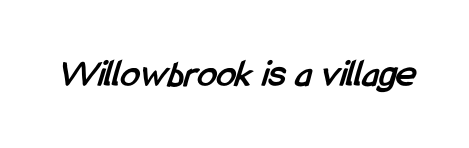
Students, note that the glyphs here touch the page at normal intervals. Do the characters align in a grid? No, the font is proportional. Serifs: no, the terminals of the letterforms are clean. The area under the type is left untouched.
